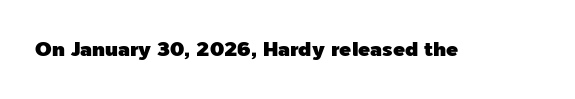
{"italic": "no", "underline": "no", "letter_spacing": "normal", "letter_spacing_em": 0.0, "glyph_px": 20}
